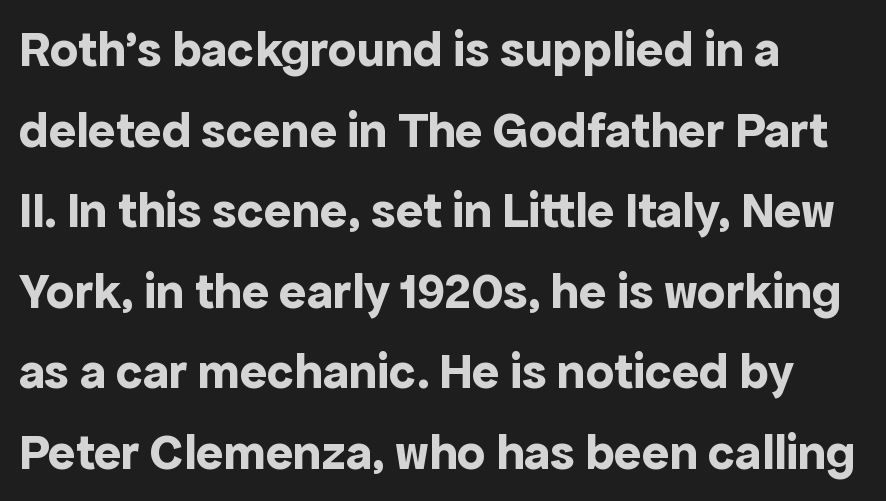
You'd pick this weight for a headline — it's a proper bold. Does the lettering tilt? It doesn't — this is upright. Visually the block forms a straight wall on the left and a jagged coastline on the right. The designer went with a sans here, leaving each stem footless.
